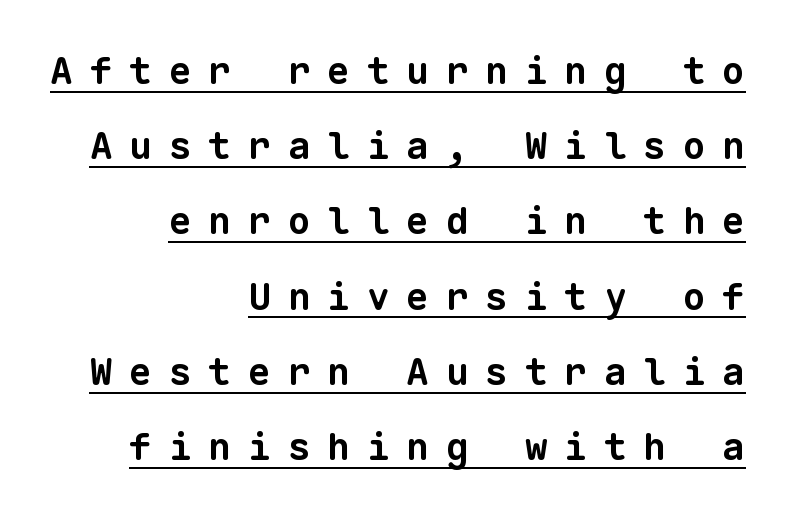
{"serif": "no", "bold": "yes", "weight": "bold", "width": "normal", "stroke_contrast": "low", "x_height": "medium", "monospaced": "yes", "underline": "yes", "align": "right", "line_spacing": "loose", "line_spacing_ratio": 1.98, "letter_spacing": "wide", "letter_spacing_em": 0.44, "glyph_px": 38}
